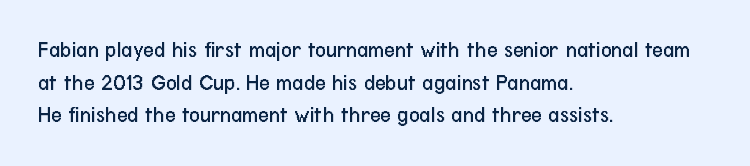
Characters follow at the spacing the type designer built in. The letterforms sit at book weight or below. Rendered with straight, roman letterforms. The rows are spaced the way most documents space them. The strip under each line holds only bare page.
